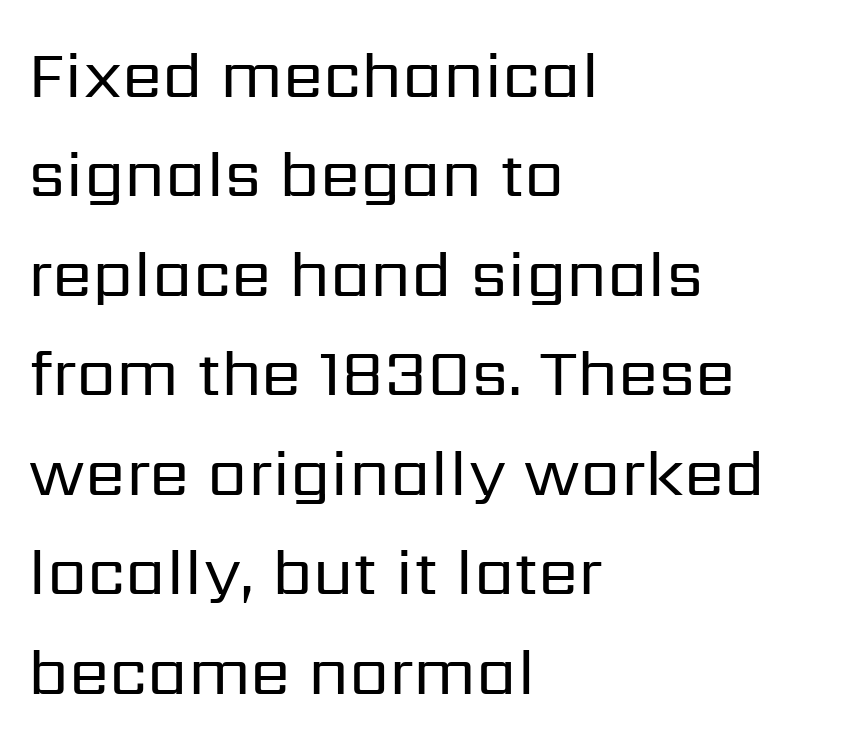
The image shows 65 px regular-weight sans-serif type, upright; set left-aligned, normal line spacing (1.53x), normal letter spacing, not underlined; low stroke contrast and a medium x-height.
